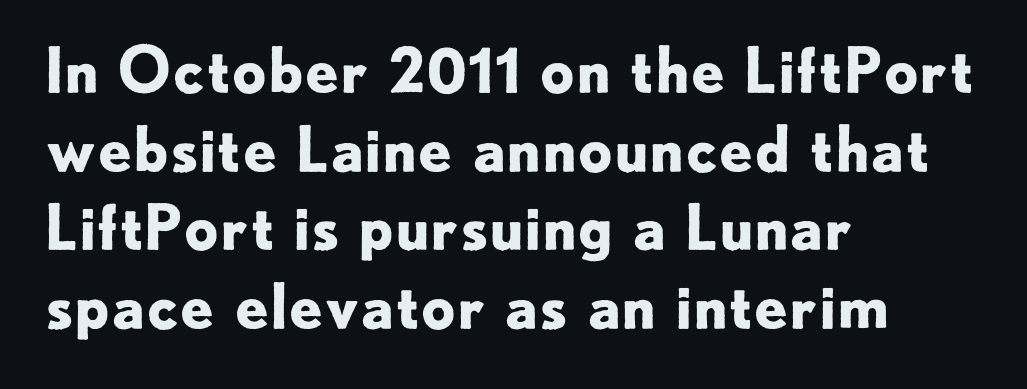
The rendering shows plain stroke endings on the letterforms — a sans-serif design. Does the leading feel generous? No, just average. Horizontal alignment here is leftward, the default for most running prose. The passage shown is typed in a proportional face where columns would drift.
